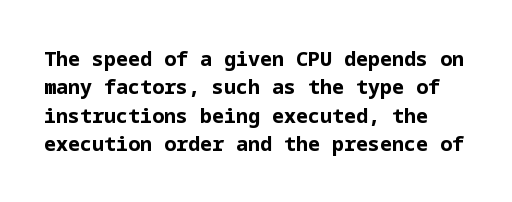
The image shows 20 px bold type, upright; set normal line spacing (1.42x), normal letter spacing, not underlined.
